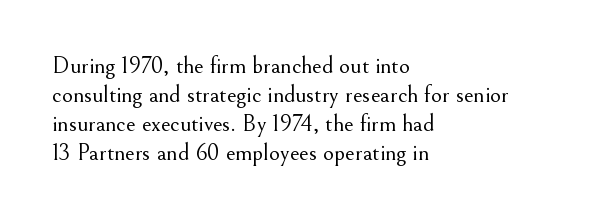
The image shows 24 px text type, upright; set left-aligned, line spacing 1.21x, normal letter spacing, not underlined.
